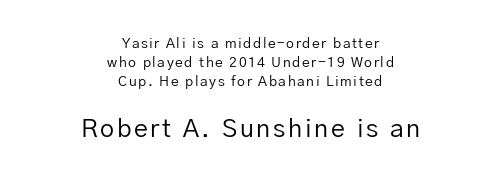
Q: Is the text bold? A: No.
Q: Is the text italic (slanted)? A: No, it is upright.
Q: Is the text underlined? A: No.
Q: How is the paragraph aligned? A: Centered.
Q: Is the spacing between lines tight, normal or loose? A: Normal.
Q: Which block of text is set in a larger size, the first (top) or the second (bottom)? A: The second (bottom) one.
